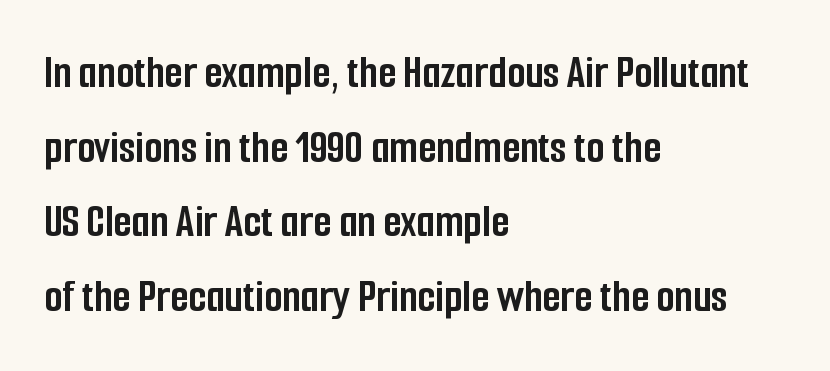
{"serif": "no", "italic": "no", "bold": "yes", "weight": "semibold", "width": "condensed", "stroke_contrast": "low", "x_height": "medium", "monospaced": "no", "underline": "no", "align": "left", "line_spacing": "normal", "line_spacing_ratio": 1.59, "letter_spacing": "normal", "letter_spacing_em": 0.0, "glyph_px": 47}
